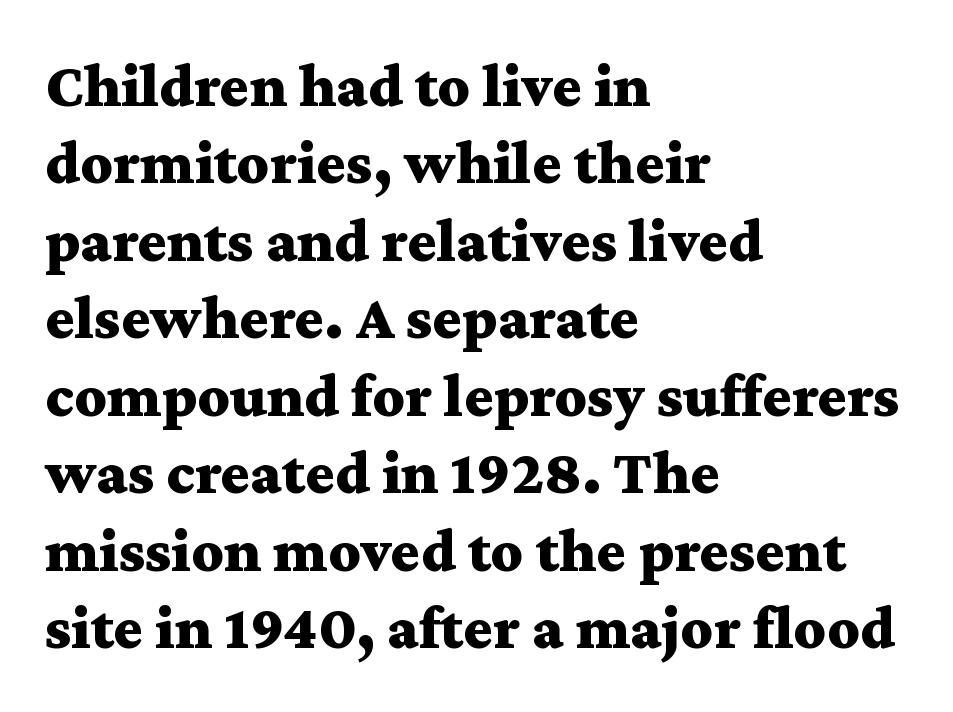
The image shows 62 px bold, wide serif type, upright; set left-aligned, normal line spacing (1.25x), normal letter spacing, not underlined; medium stroke contrast and a medium x-height.
